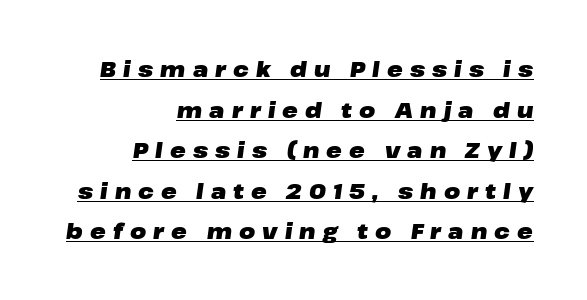
Q: Is the text bold? A: Yes.
Q: Is the text italic (slanted)? A: Yes, it leans right by about 8 degrees.
Q: Is the text underlined? A: Yes.
Q: How is the paragraph aligned? A: Right-aligned.
Q: Is the spacing between letters normal or unusually wide? A: Unusually wide.
Q: Is the spacing between lines tight, normal or loose? A: Loose.
